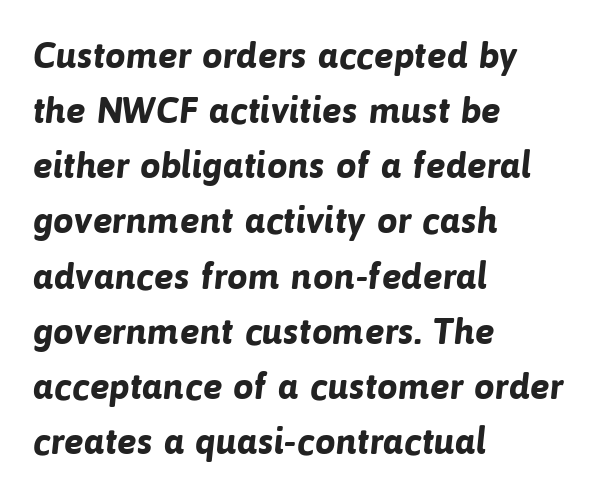
{"serif": "no", "bold": "yes", "weight": "bold", "width": "normal", "stroke_contrast": "low", "x_height": "medium", "monospaced": "no", "underline": "no", "align": "left", "line_spacing": "normal", "line_spacing_ratio": 1.49, "letter_spacing": "normal", "letter_spacing_em": 0.0, "glyph_px": 37}
